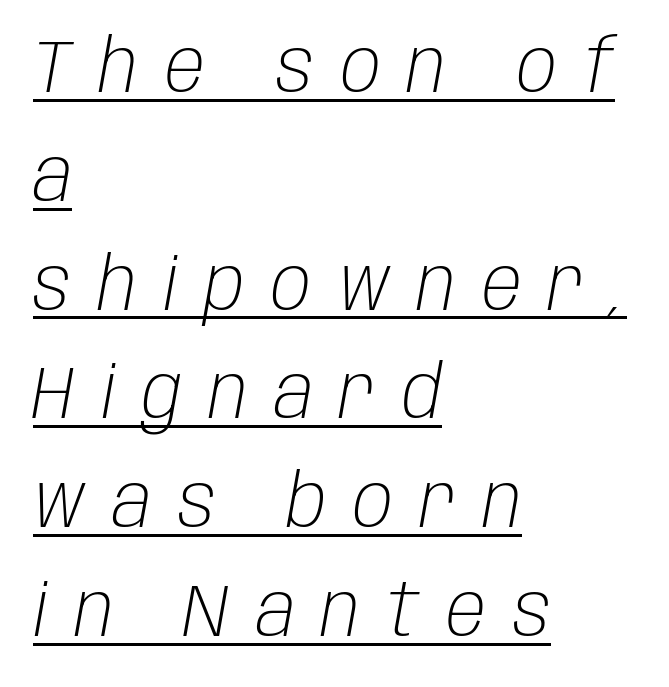
This rendering widens character spacing well past its baseline value. The specimen reads as italic at a glance. Weight: in the light-to-regular range. All the whitespace from short lines collects on the right. A typographer would call this underscored text.
